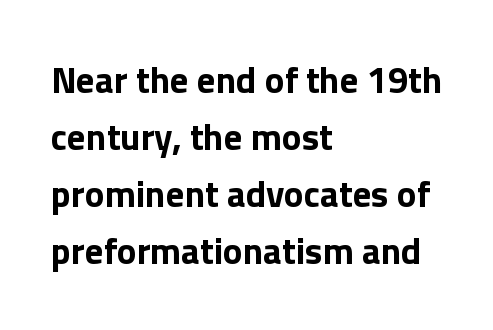
Q: Is the text bold? A: Yes.
Q: Is the text italic (slanted)? A: No, it is upright.
Q: Is the typeface a serif or a sans-serif typeface? A: Sans-serif.
Q: Is the text underlined? A: No.
Q: How is the paragraph aligned? A: Left-aligned.
Q: Is the spacing between letters normal or unusually wide? A: Normal.
Q: Is the spacing between lines tight, normal or loose? A: Normal.
Q: Width (condensed, normal, or wide)? A: Normal.
Q: x-height? A: Medium.
Q: Monospaced? A: No.
